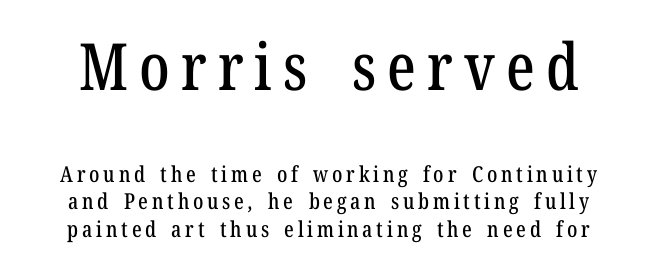
The baseline area is clear. Ordinary non-slanted type is in use. These lines are rendered in a variable-pitch font. Regular leading. A student would notice the top passage is typeset larger than what follows.
